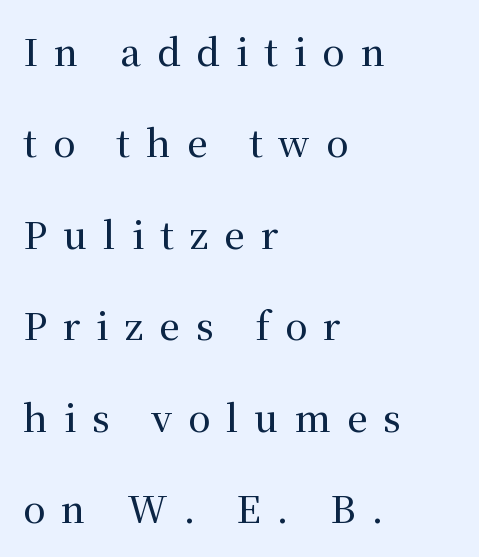
Q: Is the text italic (slanted)? A: No, it is upright.
Q: Is the typeface a serif or a sans-serif typeface? A: Serif.
Q: Is the text underlined? A: No.
Q: How is the paragraph aligned? A: Left-aligned.
Q: Is the spacing between letters normal or unusually wide? A: Unusually wide.
Q: Is the spacing between lines tight, normal or loose? A: Loose.
Q: Width (condensed, normal, or wide)? A: Normal.
Q: Stroke contrast? A: Medium.
Q: x-height? A: Medium.
Q: Monospaced? A: No.
